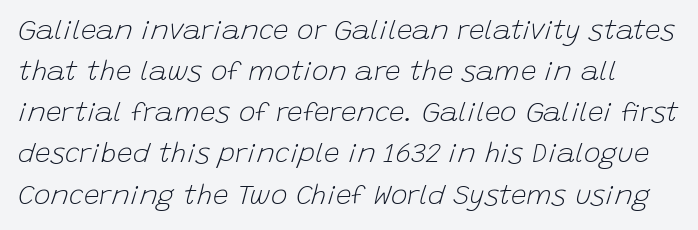
Q: Is the text bold? A: No.
Q: Is the text italic (slanted)? A: Yes, it leans right by about 15 degrees.
Q: Is the text underlined? A: No.
Q: Is the spacing between letters normal or unusually wide? A: Normal.
Q: Is the spacing between lines tight, normal or loose? A: Normal.
Q: Width (condensed, normal, or wide)? A: Normal.
Q: Stroke contrast? A: Low.
Q: x-height? A: Large.
Q: Monospaced? A: No.
